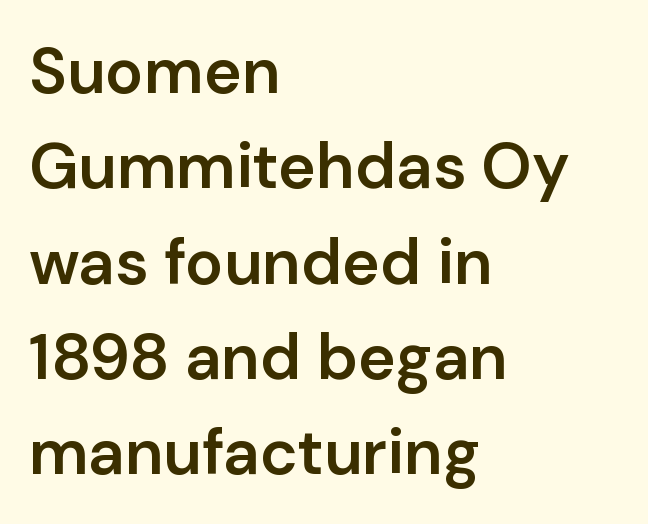
The letters stand upright; this is a roman face. The characters display no serif detailing; their extremities are plain. The rendering uses natural spacing where letterforms have individual widths. The strip under each line holds only bare page. How would I describe the line gaps? Plain and ordinary.
